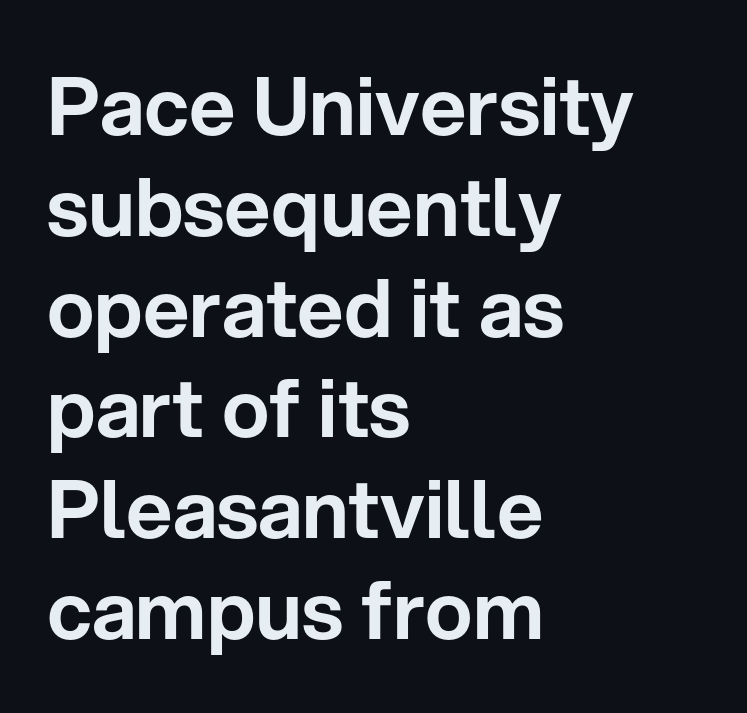
The compositor pushed each line to the left boundary. Here the glyphs are tracked normally, forming tight word shapes. Typographically, this falls in the sans-serif category. Note the varied advance widths — an 'i' is clearly narrower than an 'm'. Words float on clear page, feet unadorned. Posture: upright roman.
